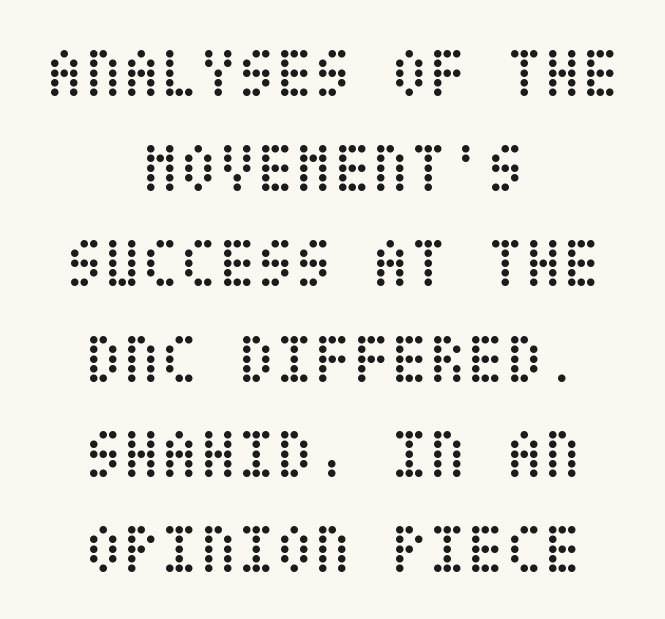
{"italic": "no", "bold": "no", "weight": "regular", "width": "condensed", "stroke_contrast": "low", "x_height": "large", "underline": "no", "align": "center", "line_spacing": "normal", "line_spacing_ratio": 1.36, "letter_spacing": "normal", "letter_spacing_em": 0.0, "glyph_px": 70}
